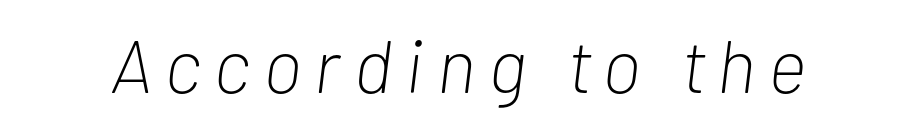
This is not heavy type; no bold has been used. This is oblique type, the kind used for emphasis or titles. Think of a printed novel: that variable character pitch is what you see here. Glance below the letters and you will spot only blank space.
